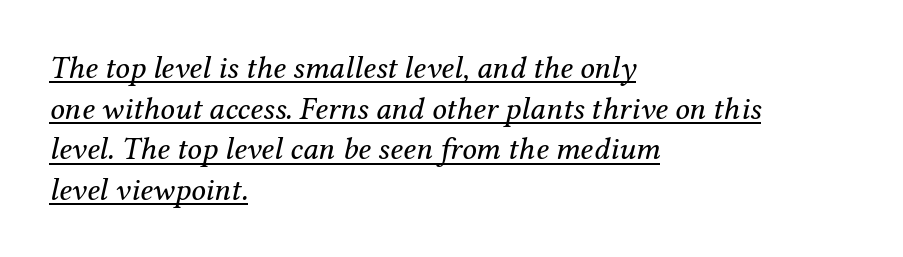
The image shows 32 px regular-weight serif type, italic (leaning right); set left-aligned, normal line spacing (1.27x), normal letter spacing, underlined; medium stroke contrast and a medium x-height.
